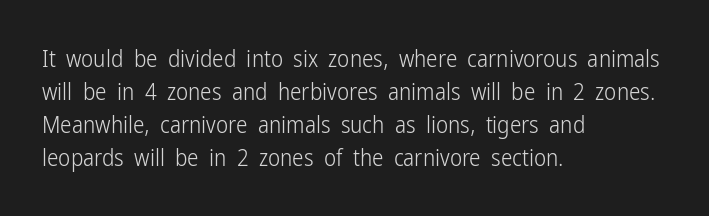
Does extra space separate the letters? No, they use regular spacing. The rendering anchors every line to the left-hand side. The axis of the letterforms is exactly vertical. These lines sit exactly where default settings would place them. Ink coverage per letter is moderate at most. Bare-footed words on every line.
